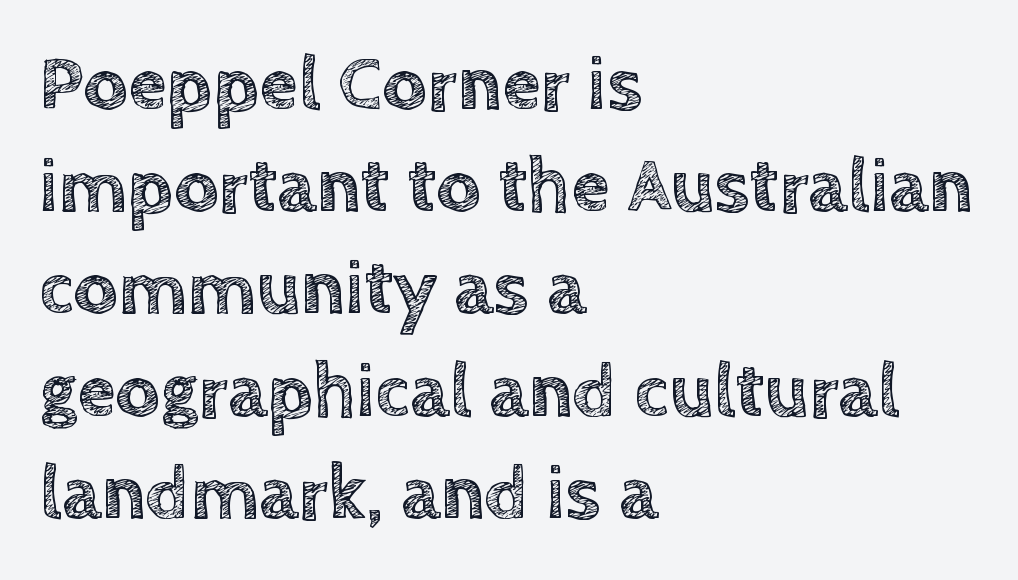
You could not count columns in this text — the font is proportionally spaced. The block of text has a typical density, with ordinary space between rows. Default kerning and tracking; the words read as compact shapes. Left-aligned paragraph, ragged on the right. The letters stand straight up with perfectly vertical stems.
